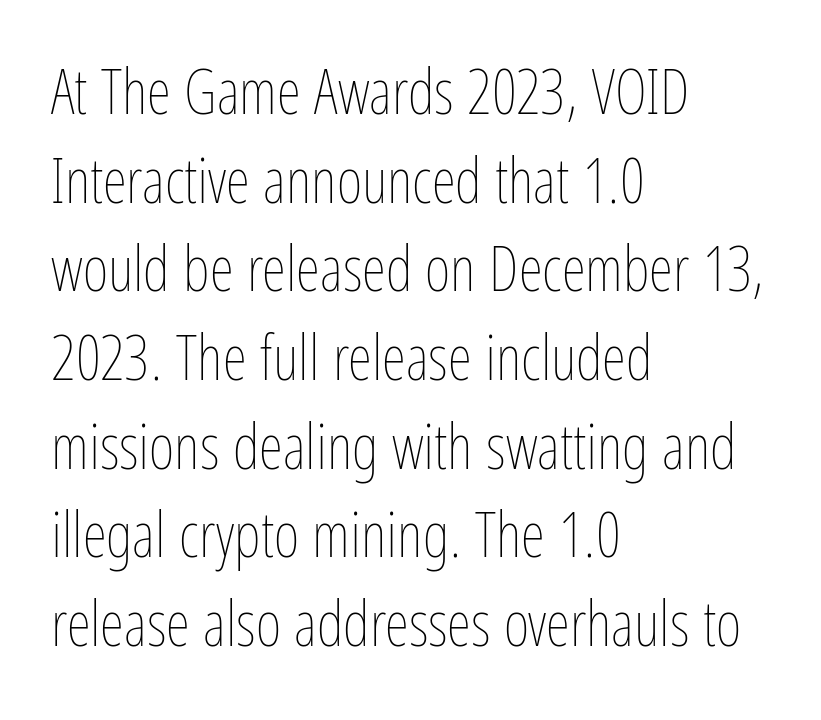
Q: Is the text bold? A: No.
Q: Is the text italic (slanted)? A: No, it is upright.
Q: Is the text underlined? A: No.
Q: How is the paragraph aligned? A: Left-aligned.
Q: Is the spacing between letters normal or unusually wide? A: Normal.
Q: Is the spacing between lines tight, normal or loose? A: Normal.
Q: Width (condensed, normal, or wide)? A: Condensed.
Q: Stroke contrast? A: Low.
Q: x-height? A: Medium.
Q: Monospaced? A: No.
